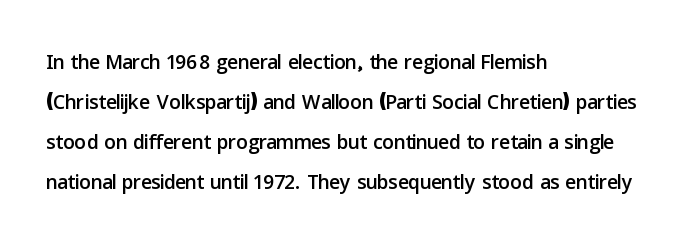
The image shows 29 px sans-serif type, upright; set left-aligned, normal line spacing (1.38x), normal letter spacing, not underlined; low stroke contrast and a medium x-height.
